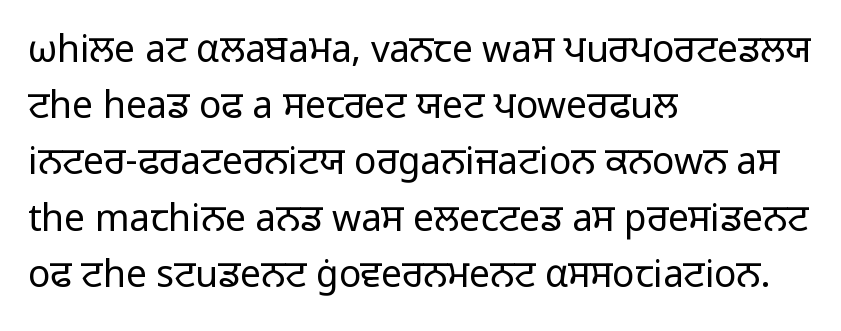
{"serif": "no", "italic": "no", "bold": "no", "weight": "regular", "width": "normal", "stroke_contrast": "low", "x_height": "medium", "monospaced": "no", "underline": "no", "align": "left", "line_spacing": "normal", "line_spacing_ratio": 1.52, "letter_spacing": "normal", "letter_spacing_em": 0.0, "glyph_px": 37}
